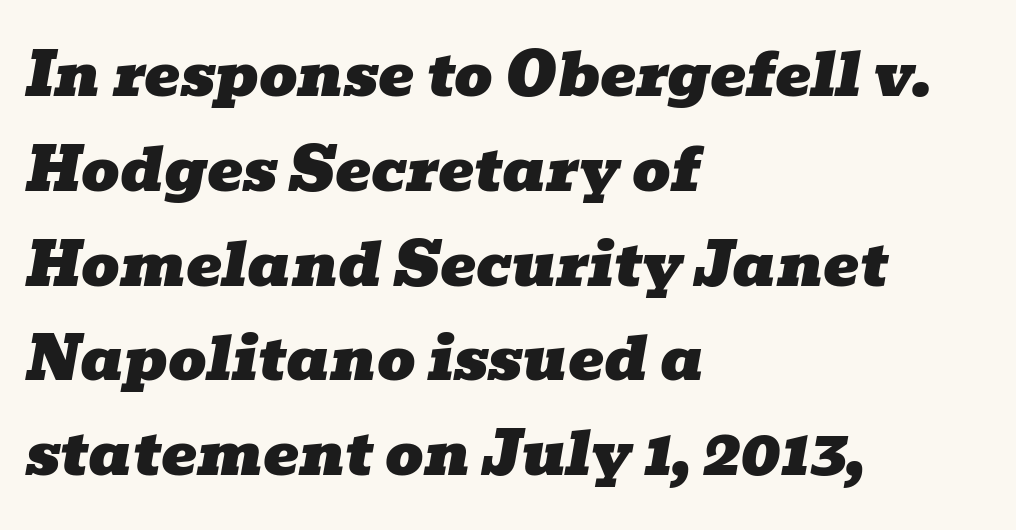
Vertical spacing — default. The specimen reads as italic at a glance. Each letter keeps its own natural width here, so spacing adapts to shape. Reading down the block, your eye returns to a fixed left position each line.
